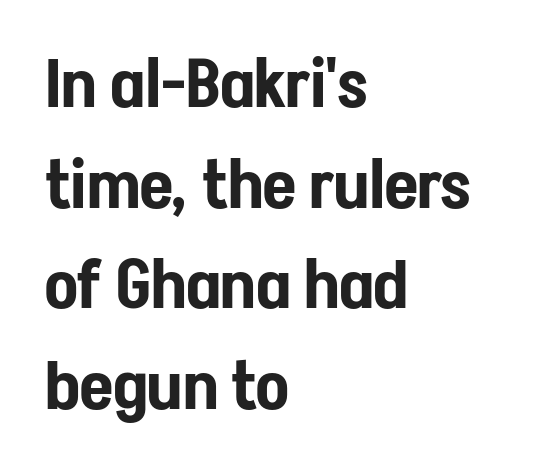
Q: Is the text italic (slanted)? A: No, it is upright.
Q: Is the typeface a serif or a sans-serif typeface? A: Sans-serif.
Q: Is the text underlined? A: No.
Q: How is the paragraph aligned? A: Left-aligned.
Q: Is the spacing between letters normal or unusually wide? A: Normal.
Q: Is the spacing between lines tight, normal or loose? A: Normal.
Q: Width (condensed, normal, or wide)? A: Condensed.
Q: Stroke contrast? A: Low.
Q: x-height? A: Medium.
Q: Monospaced? A: No.
